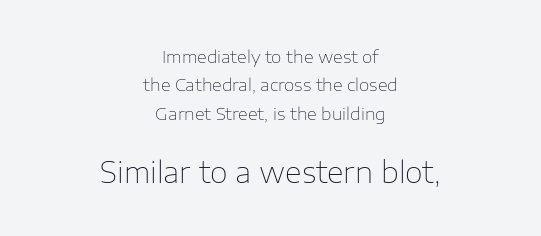
{"serif": "no", "italic": "no", "bold": "no", "weight": "thin", "width": "normal", "stroke_contrast": "low", "x_height": "medium", "monospaced": "no", "underline": "no", "align": "center", "line_spacing": "normal", "line_spacing_ratio": 1.67, "letter_spacing": "normal", "letter_spacing_em": 0.0, "larger_block": "second", "size_ratio": 1.71, "glyph_px": 29}
